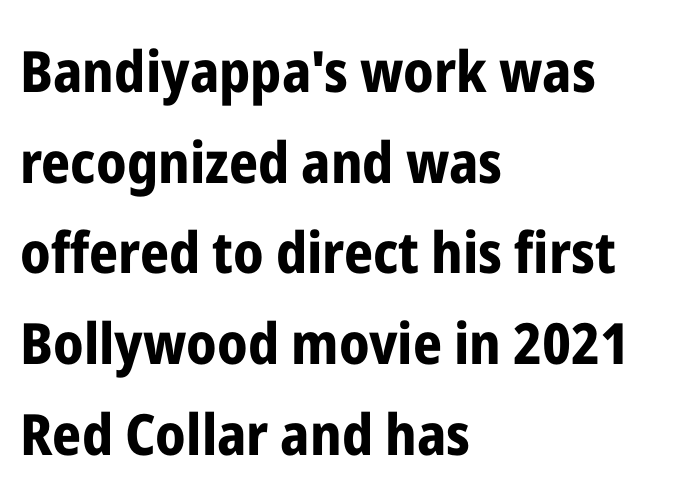
{"serif": "no", "italic": "no", "bold": "yes", "weight": "bold", "width": "condensed", "stroke_contrast": "low", "x_height": "medium", "monospaced": "no", "underline": "no", "align": "left", "line_spacing": "normal", "line_spacing_ratio": 1.59, "letter_spacing": "normal", "letter_spacing_em": 0.0, "glyph_px": 57}
